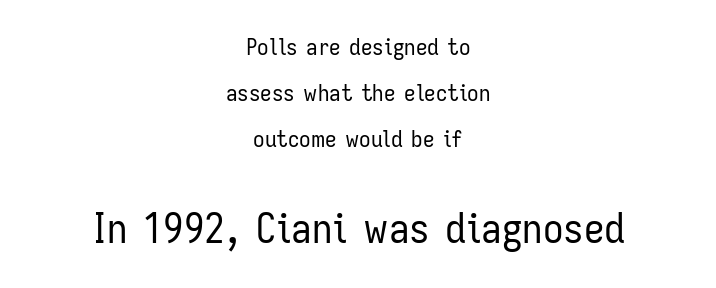
The image shows 41 px regular-weight, condensed sans-serif type, upright; set centered, loose line spacing (2.01x), normal letter spacing, not underlined; the second (bottom) block is 1.78x larger; low stroke contrast and a medium x-height.
